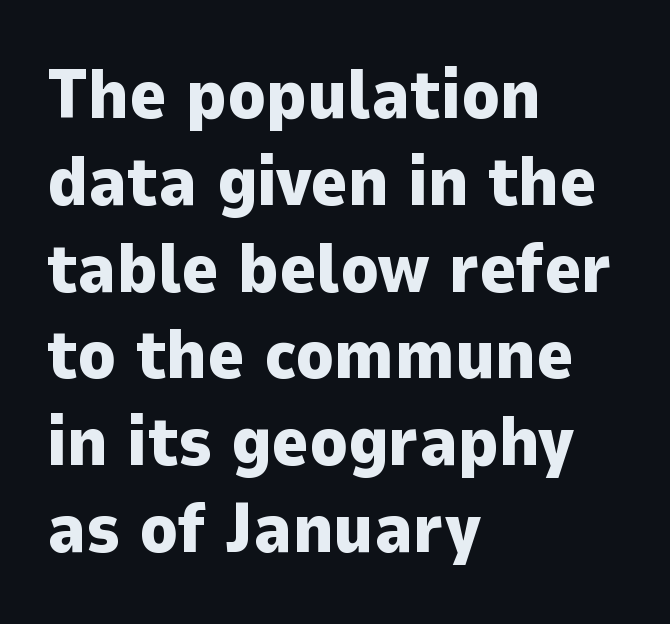
You could not count columns in this text — the font is proportionally spaced. The passage shown is emphatically bold. Descender tails drop into unmarked territory. Observe the absence of serifs on each vertical stroke in this sample. The lettering holds an erect, upright posture throughout. Observe the ordinary spacing: letters are neighbours, not strangers.
